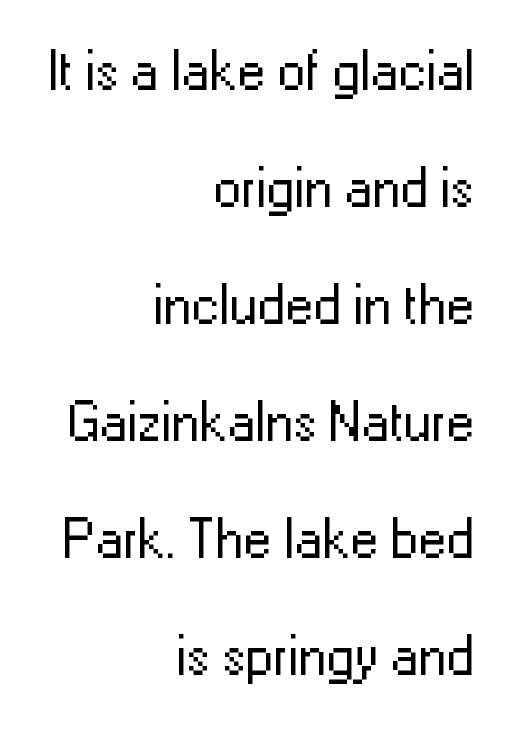
Q: Is the text bold? A: No.
Q: Is the text italic (slanted)? A: No, it is upright.
Q: Is the typeface a serif or a sans-serif typeface? A: Sans-serif.
Q: Is the text underlined? A: No.
Q: How is the paragraph aligned? A: Right-aligned.
Q: Is the spacing between letters normal or unusually wide? A: Normal.
Q: Is the spacing between lines tight, normal or loose? A: Loose.
Q: Width (condensed, normal, or wide)? A: Normal.
Q: Stroke contrast? A: Low.
Q: x-height? A: Medium.
Q: Monospaced? A: No.
